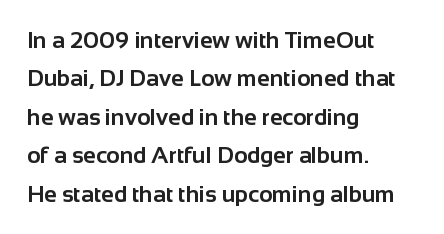
{"italic": "no", "bold": "yes", "underline": "no", "align": "left", "line_spacing": "normal", "line_spacing_ratio": 1.67, "letter_spacing": "normal", "letter_spacing_em": 0.0, "glyph_px": 23}
